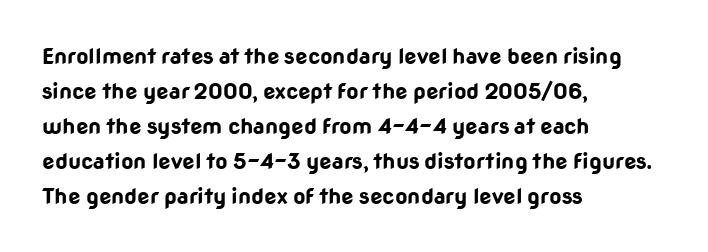
Q: Is the text bold? A: Yes.
Q: Is the text italic (slanted)? A: No, it is upright.
Q: Is the text underlined? A: No.
Q: How is the paragraph aligned? A: Left-aligned.
Q: Is the spacing between letters normal or unusually wide? A: Normal.
Q: Is the spacing between lines tight, normal or loose? A: Normal.
